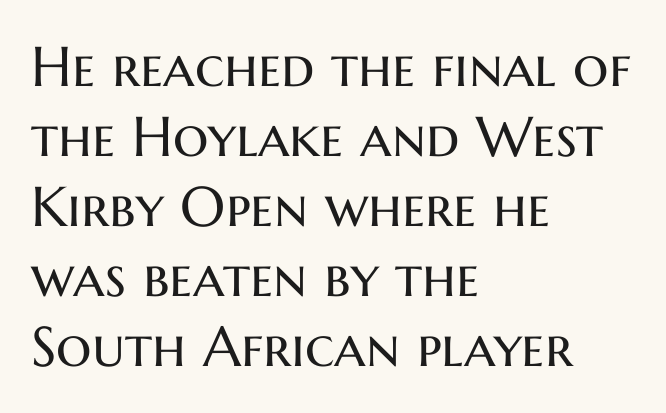
{"serif": "no", "italic": "no", "bold": "no", "weight": "regular", "width": "normal", "stroke_contrast": "medium", "x_height": "medium", "monospaced": "no", "underline": "no", "align": "left", "line_spacing": "normal", "line_spacing_ratio": 1.25, "letter_spacing": "normal", "letter_spacing_em": 0.0, "glyph_px": 56}
